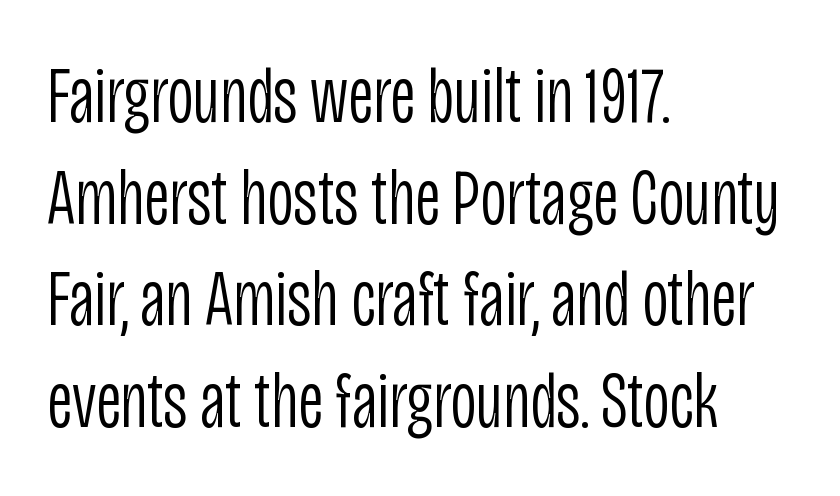
The text was rendered using a sans face with plain stroke endings. Normally led — the rows are evenly, conventionally spaced. Compared with a typical body face, this is equally light or lighter still. Caption: standard tracking, unaltered. Underline: absent. Tall strokes in this sample are plumb rather than angled.
